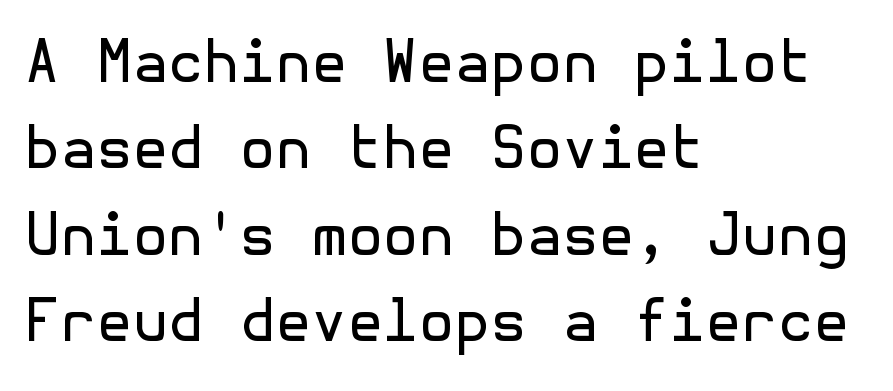
The image shows 58 px regular-weight sans-serif type, upright; set left-aligned, normal line spacing (1.49x), normal letter spacing, not underlined; a medium x-height.
